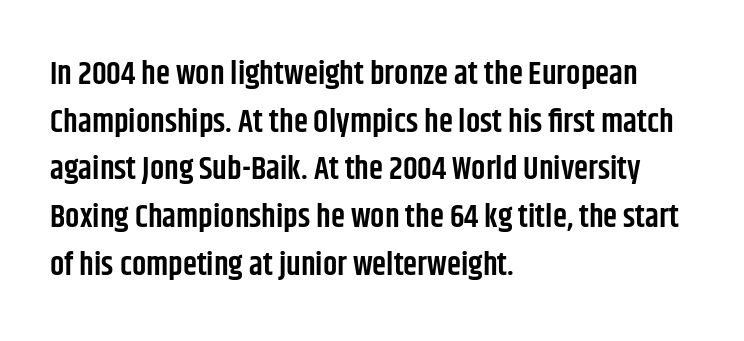
{"serif": "no", "italic": "no", "bold": "semi", "weight": "semibold", "width": "condensed", "stroke_contrast": "low", "x_height": "large", "monospaced": "no", "underline": "no", "align": "left", "line_spacing": "normal", "line_spacing_ratio": 1.49, "letter_spacing": "normal", "letter_spacing_em": 0.0, "glyph_px": 32}
